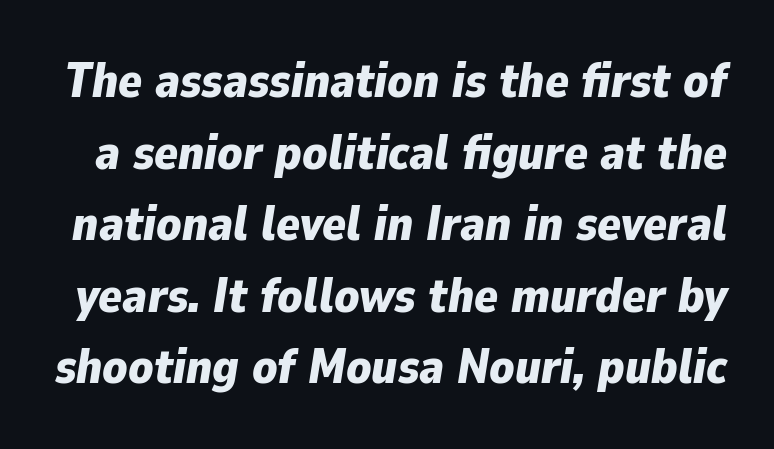
The image shows 49 px bold type, italic (leaning right); set normal line spacing (1.46x), normal letter spacing, not underlined; low stroke contrast and a medium x-height.
